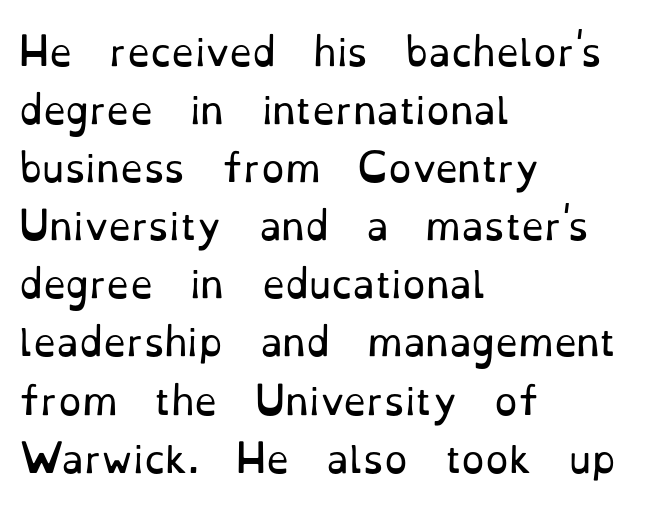
Q: Is the text bold? A: No.
Q: Is the text italic (slanted)? A: No, it is upright.
Q: Is the typeface a serif or a sans-serif typeface? A: Sans-serif.
Q: Is the text underlined? A: No.
Q: How is the paragraph aligned? A: Left-aligned.
Q: Is the spacing between letters normal or unusually wide? A: Normal.
Q: Is the spacing between lines tight, normal or loose? A: Normal.
Q: Width (condensed, normal, or wide)? A: Normal.
Q: Stroke contrast? A: Low.
Q: x-height? A: Small.
Q: Monospaced? A: No.
